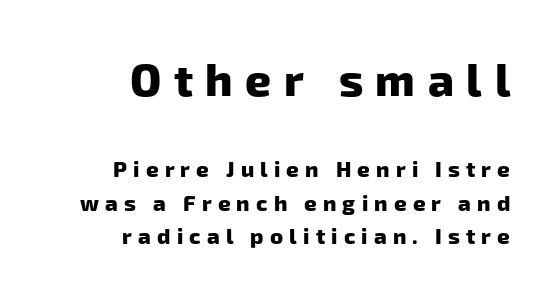
{"serif": "no", "bold": "yes", "weight": "heavy", "width": "normal", "stroke_contrast": "low", "x_height": "medium", "monospaced": "no", "underline": "no", "align": "right", "line_spacing": "normal", "line_spacing_ratio": 1.52, "letter_spacing": "wide", "letter_spacing_em": 0.28, "larger_block": "first", "size_ratio": 2.05, "glyph_px": 45}
